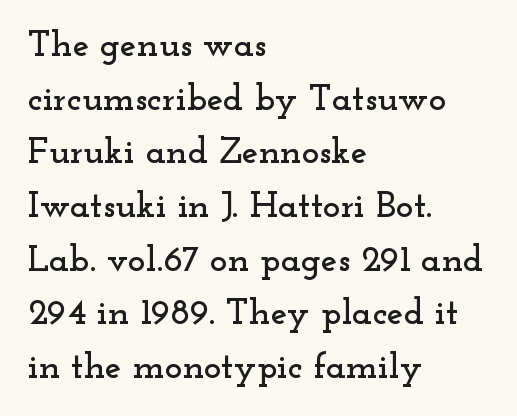
Q: Is the text italic (slanted)? A: No, it is upright.
Q: Is the typeface a serif or a sans-serif typeface? A: Serif.
Q: Is the text underlined? A: No.
Q: How is the paragraph aligned? A: Left-aligned.
Q: Is the spacing between letters normal or unusually wide? A: Normal.
Q: Is the spacing between lines tight, normal or loose? A: Normal.
Q: Width (condensed, normal, or wide)? A: Wide.
Q: Stroke contrast? A: Low.
Q: x-height? A: Small.
Q: Monospaced? A: No.
